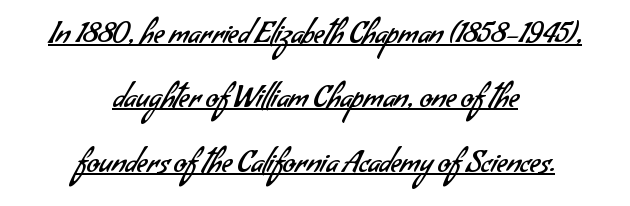
{"serif": "no", "bold": "no", "weight": "regular", "width": "normal", "stroke_contrast": "low", "x_height": "small", "monospaced": "no", "underline": "yes", "align": "center", "line_spacing": "loose", "line_spacing_ratio": 2.22, "letter_spacing": "normal", "letter_spacing_em": 0.0, "glyph_px": 29}
